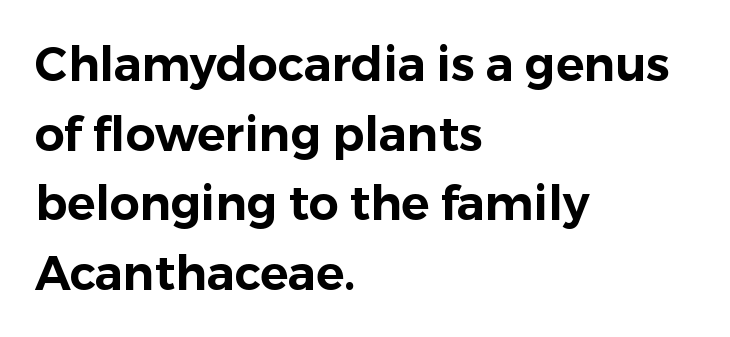
Q: Is the text italic (slanted)? A: No, it is upright.
Q: Is the typeface a serif or a sans-serif typeface? A: Sans-serif.
Q: Is the text underlined? A: No.
Q: How is the paragraph aligned? A: Left-aligned.
Q: Is the spacing between letters normal or unusually wide? A: Normal.
Q: Is the spacing between lines tight, normal or loose? A: Normal.
Q: Width (condensed, normal, or wide)? A: Normal.
Q: Stroke contrast? A: Low.
Q: x-height? A: Medium.
Q: Monospaced? A: No.
